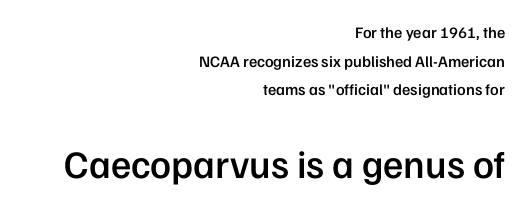
{"serif": "no", "italic": "no", "bold": "semi", "weight": "semibold", "width": "normal", "stroke_contrast": "low", "x_height": "medium", "monospaced": "no", "underline": "no", "align": "right", "line_spacing_ratio": 1.79, "letter_spacing": "normal", "letter_spacing_em": 0.0, "larger_block": "second", "size_ratio": 2.44, "glyph_px": 39}
